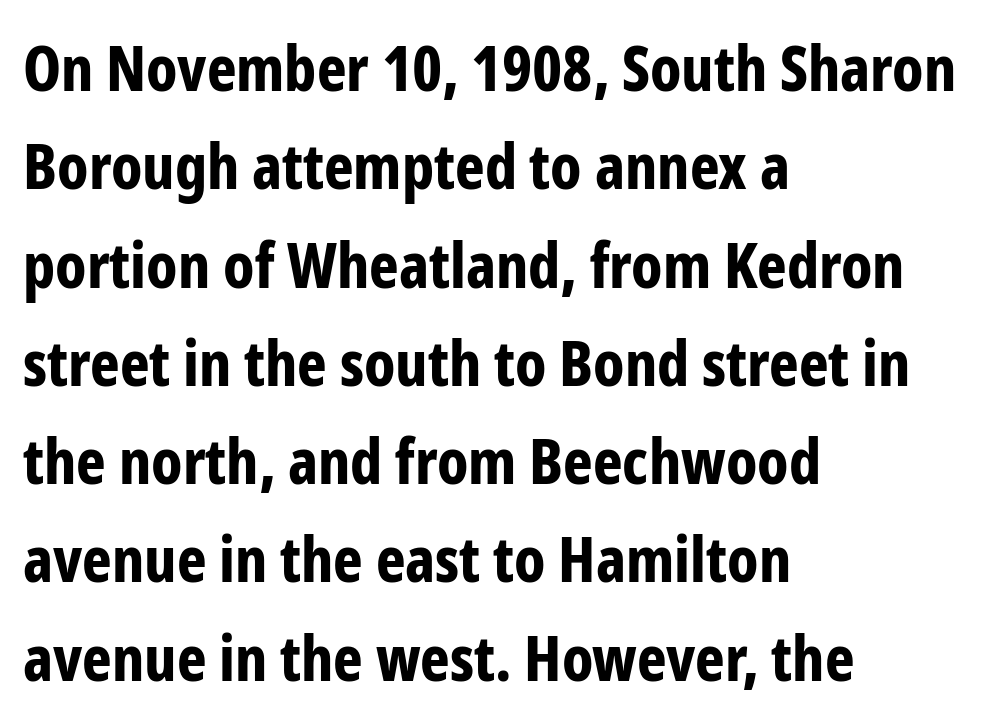
Is this a fixed-width face? No — the glyphs have proportional, varying widths. Upright lettering throughout. Every letter is thick-stroked: bold, no question. The gaps between neighbouring characters are ordinary and unremarkable.
